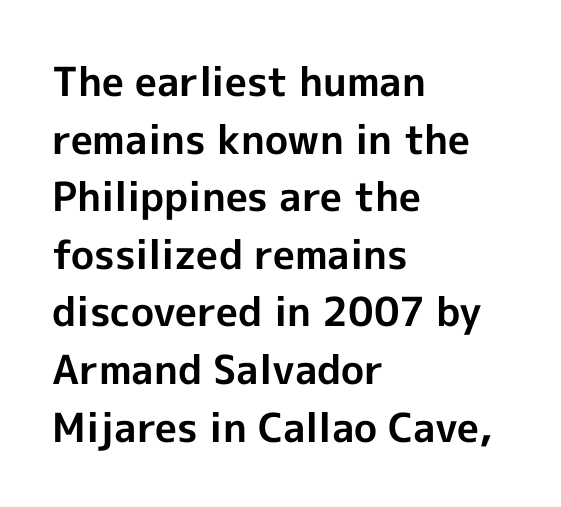
{"serif": "no", "italic": "no", "bold": "yes", "weight": "bold", "width": "normal", "x_height": "medium", "monospaced": "no", "underline": "no", "align": "left", "line_spacing": "normal", "line_spacing_ratio": 1.44, "letter_spacing": "normal", "letter_spacing_em": 0.0, "glyph_px": 40}
